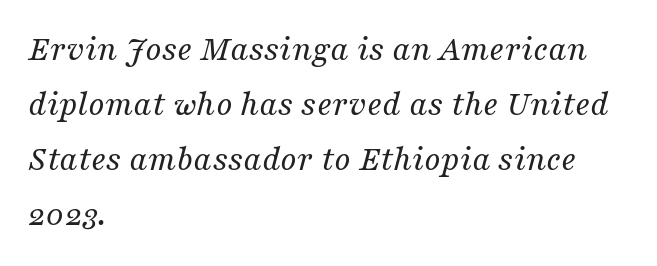
The image shows 36 px regular-weight serif type, italic (leaning right); set left-aligned, normal line spacing (1.53x), normal letter spacing, not underlined; medium stroke contrast and a medium x-height.
